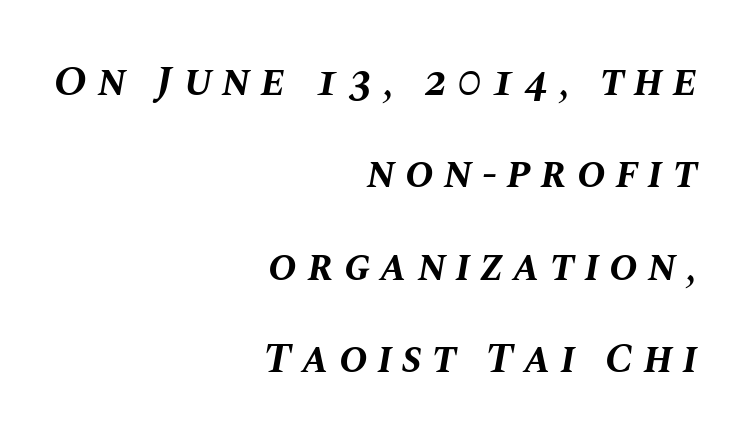
The image shows 43 px bold type, italic (leaning right); set right-aligned, loose line spacing (2.15x), unusually wide letter spacing (+0.23 em), not underlined; medium stroke contrast and a large x-height.
